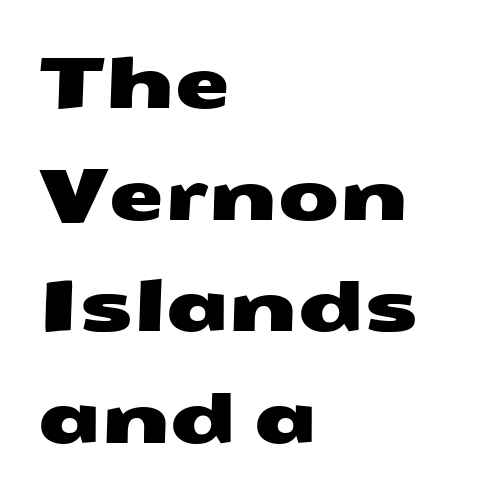
The image shows 72 px wide sans-serif type; set left-aligned, normal line spacing (1.55x), normal letter spacing, not underlined; medium stroke contrast and a medium x-height.
